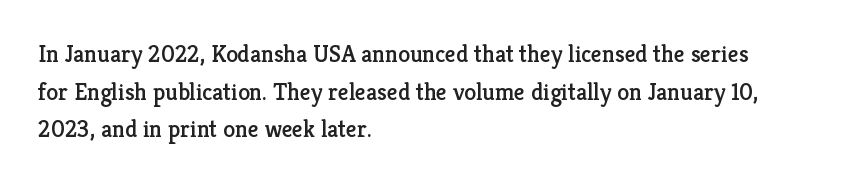
Q: Is the text italic (slanted)? A: No, it is upright.
Q: Is the text underlined? A: No.
Q: How is the paragraph aligned? A: Left-aligned.
Q: Is the spacing between letters normal or unusually wide? A: Normal.
Q: Is the spacing between lines tight, normal or loose? A: Normal.
